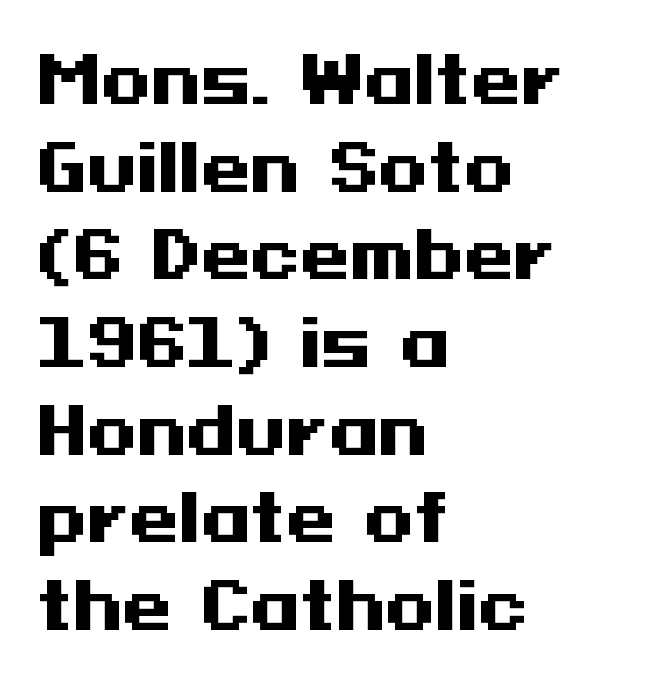
The image shows 64 px heavy, wide sans-serif type, upright; set left-aligned, normal line spacing (1.37x), normal letter spacing, not underlined; medium stroke contrast and a medium x-height.
